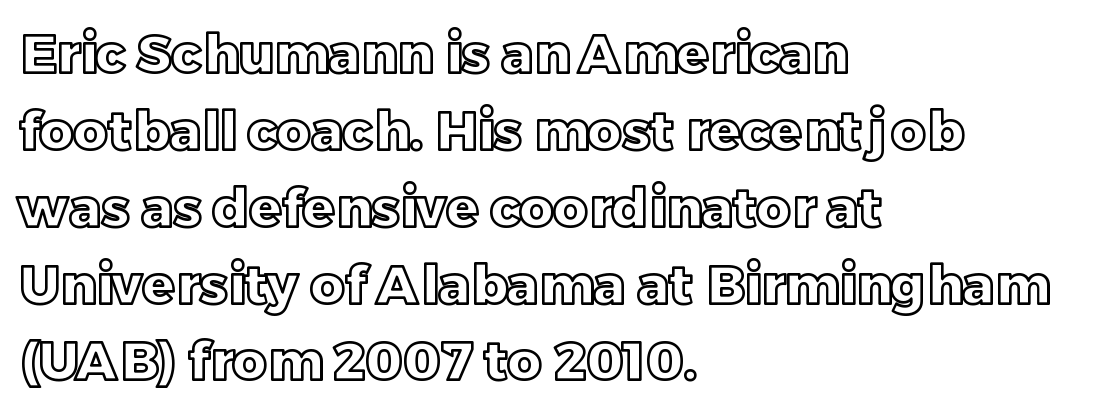
Q: Is the text italic (slanted)? A: No, it is upright.
Q: Is the text underlined? A: No.
Q: How is the paragraph aligned? A: Left-aligned.
Q: Is the spacing between letters normal or unusually wide? A: Normal.
Q: Is the spacing between lines tight, normal or loose? A: Normal.
Q: Width (condensed, normal, or wide)? A: Normal.
Q: x-height? A: Large.
Q: Monospaced? A: No.
